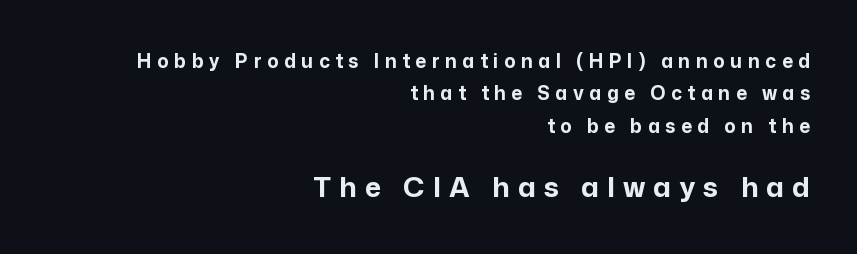
The image shows 28 px bold sans-serif type, upright; set right-aligned, normal line spacing (1.7x), unusually wide letter spacing (+0.29 em), not underlined; the second (bottom) block is 1.47x larger; low stroke contrast and a medium x-height.
